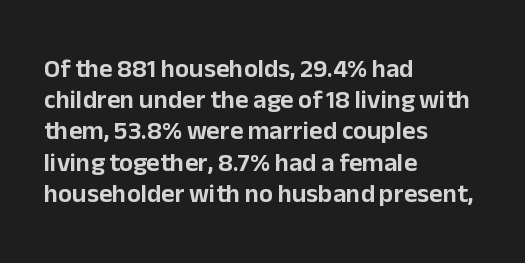
The image shows 26 px text type, upright; set left-aligned, line spacing 1.2x, normal letter spacing, not underlined.
